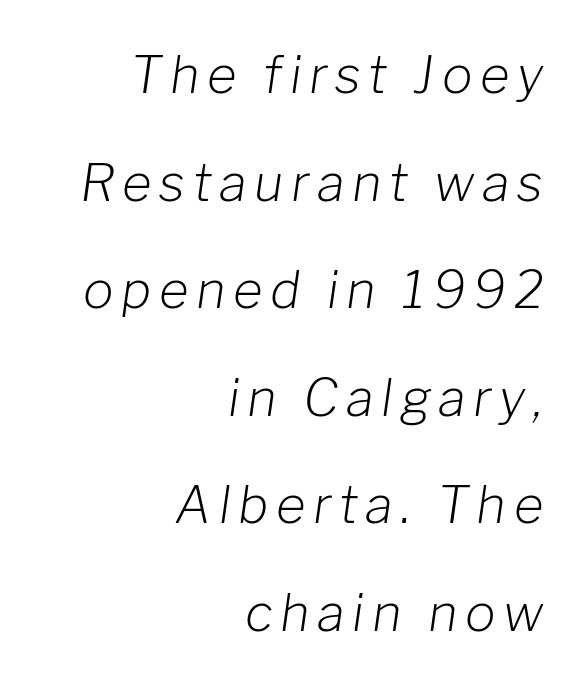
Q: Is the text bold? A: No.
Q: Is the text italic (slanted)? A: Yes, it leans right by about 8 degrees.
Q: Is the text underlined? A: No.
Q: How is the paragraph aligned? A: Right-aligned.
Q: Is the spacing between lines tight, normal or loose? A: Loose.
Q: Width (condensed, normal, or wide)? A: Normal.
Q: Stroke contrast? A: Low.
Q: x-height? A: Medium.
Q: Monospaced? A: No.
